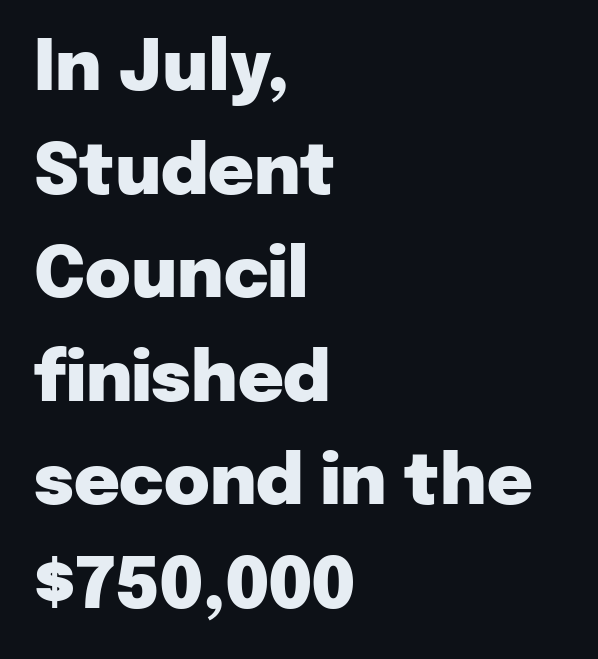
Spacing verdict: proportional, widths tailored to each character. Style check: upright. Grotesque or geometric, the face here clearly has no serifs. Unmarked baselines from the first word to the last. Every row of glyphs begins at an identical x-position on the left. The sample has been set heavy, in full bold.
